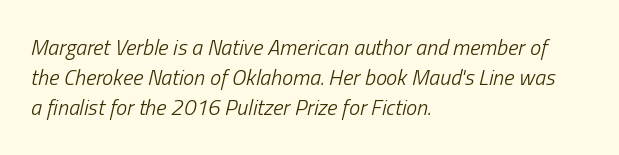
The image shows 22 px text type, italic (leaning right); set left-aligned, normal line spacing (1.37x), normal letter spacing, not underlined.
